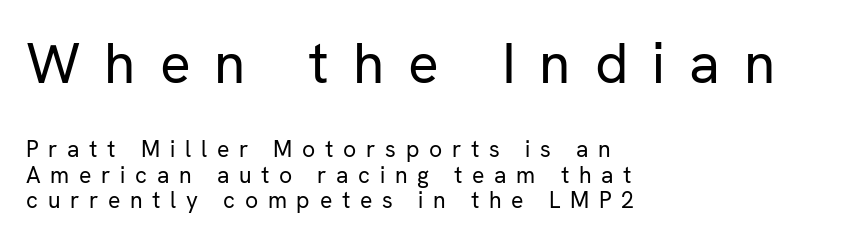
Q: Is the text bold? A: No.
Q: Is the text italic (slanted)? A: No, it is upright.
Q: Is the typeface a serif or a sans-serif typeface? A: Sans-serif.
Q: Is the text underlined? A: No.
Q: How is the paragraph aligned? A: Left-aligned.
Q: Is the spacing between letters normal or unusually wide? A: Unusually wide.
Q: Is the spacing between lines tight, normal or loose? A: Tight.
Q: Which block of text is set in a larger size, the first (top) or the second (bottom)? A: The first (top) one.
Q: Width (condensed, normal, or wide)? A: Normal.
Q: Stroke contrast? A: Low.
Q: x-height? A: Medium.
Q: Monospaced? A: No.
